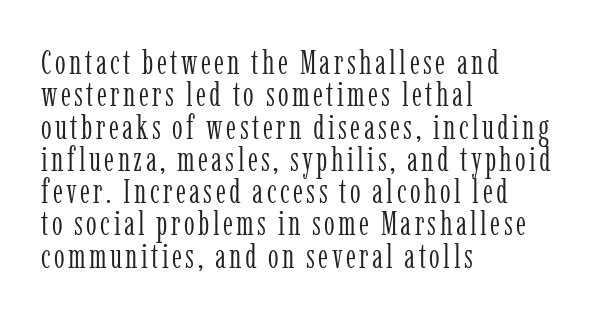
The face used here is seriffed, in the tradition of book romans. This is roman type, the default non-slanted kind. Unbolded letterforms with no extra heft. Proportional: the letters do not fall into vertical columns. The space beneath each line is pristine and unruled. The vertical gap from one line to the next is small.
